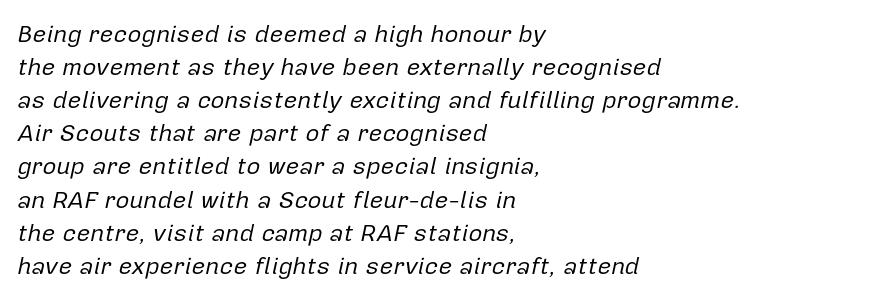
The image shows 24 px text type, italic (leaning right); set left-aligned, normal line spacing (1.38x), normal letter spacing, not underlined.
